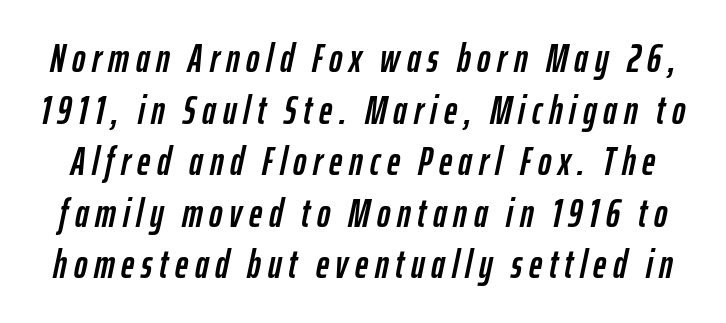
Rule under the text: the space is simply empty. This sample has the flowing, uneven cadence of proportional lettering. Yep, that's italic — everything's leaning. Each new line begins a customary step beneath the previous one.
